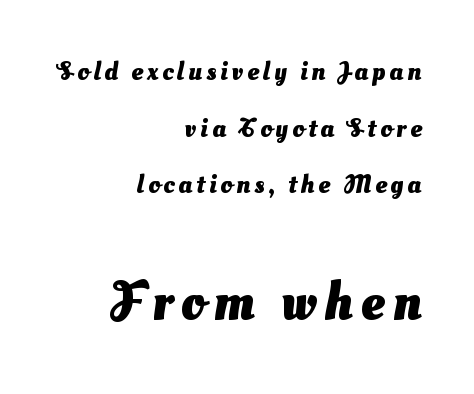
Q: Is the text bold? A: Yes.
Q: Is the typeface a serif or a sans-serif typeface? A: Sans-serif.
Q: Is the text underlined? A: No.
Q: How is the paragraph aligned? A: Right-aligned.
Q: Is the spacing between lines tight, normal or loose? A: Loose.
Q: Which block of text is set in a larger size, the first (top) or the second (bottom)? A: The second (bottom) one.
Q: Width (condensed, normal, or wide)? A: Normal.
Q: Stroke contrast? A: Medium.
Q: x-height? A: Small.
Q: Monospaced? A: No.
